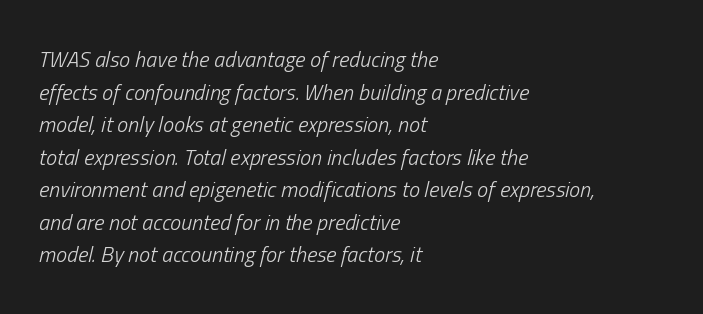
{"italic": "yes", "lean": "right", "slant_degrees": 13, "bold": "no", "underline": "no", "align": "left", "line_spacing": "normal", "line_spacing_ratio": 1.48, "letter_spacing": "normal", "letter_spacing_em": 0.0, "glyph_px": 22}
